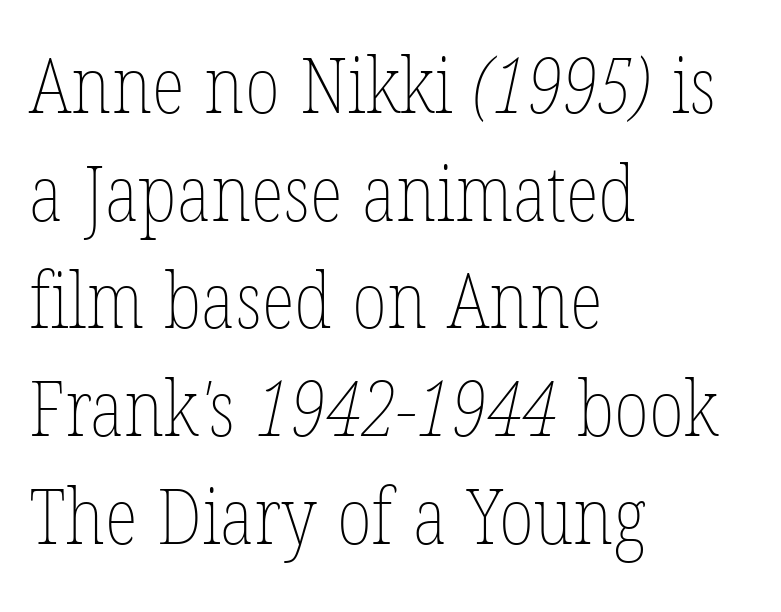
Q: Is the text bold? A: No.
Q: Is the text underlined? A: No.
Q: How is the paragraph aligned? A: Left-aligned.
Q: Is the spacing between letters normal or unusually wide? A: Normal.
Q: Is the spacing between lines tight, normal or loose? A: Normal.
Q: Width (condensed, normal, or wide)? A: Condensed.
Q: Stroke contrast? A: Low.
Q: x-height? A: Medium.
Q: Monospaced? A: No.
